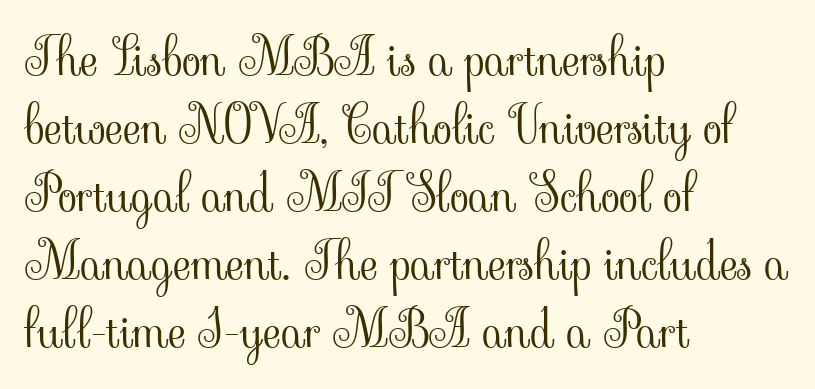
The strokes are not fattened; the text isn't bold. Here the designer chose a conventional face with non-uniform glyph widths. Visually the block forms a straight wall on the left and a jagged coastline on the right. These lines sit exactly where default settings would place them. The letterforms sit shoulder to shoulder at normal distance.
